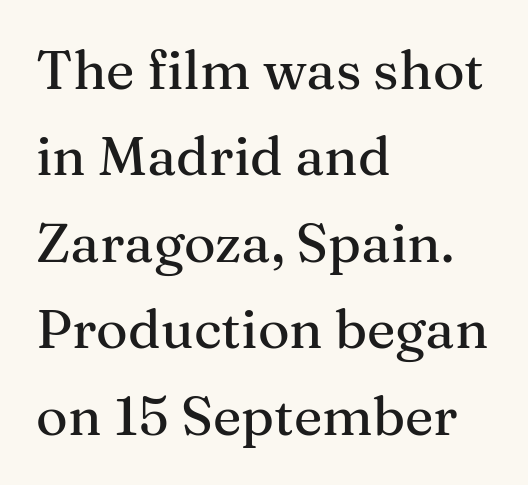
{"serif": "yes", "italic": "no", "width": "normal", "stroke_contrast": "medium", "x_height": "medium", "monospaced": "no", "underline": "no", "align": "left", "line_spacing": "normal", "line_spacing_ratio": 1.6, "letter_spacing": "normal", "letter_spacing_em": 0.0, "glyph_px": 54}
